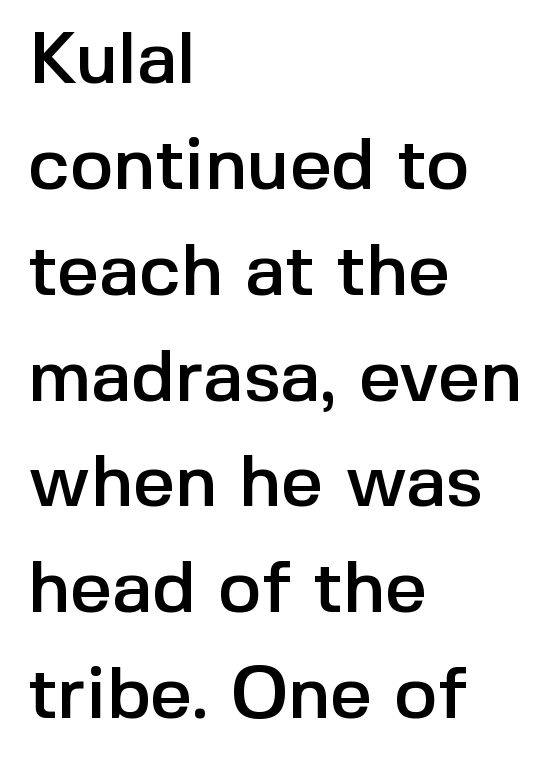
Vertical strokes here are truly vertical. The foot of each line stays bare and open. Line spacing here is normal. Nothing sits at the stroke ends, so this counts as sans-serif.
